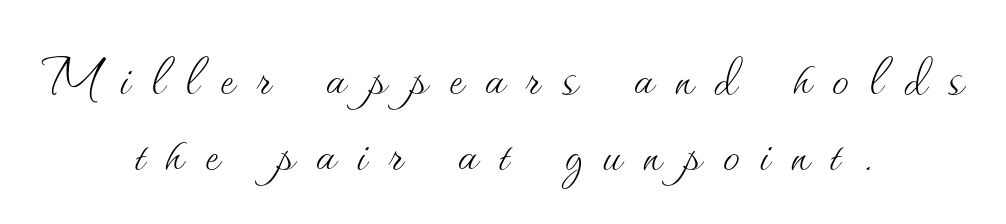
Q: Is the text bold? A: No.
Q: Is the text italic (slanted)? A: Yes.
Q: Is the text underlined? A: No.
Q: How is the paragraph aligned? A: Centered.
Q: Is the spacing between letters normal or unusually wide? A: Unusually wide.
Q: Is the spacing between lines tight, normal or loose? A: Tight.
Q: Width (condensed, normal, or wide)? A: Normal.
Q: Stroke contrast? A: Medium.
Q: x-height? A: Small.
Q: Monospaced? A: No.
